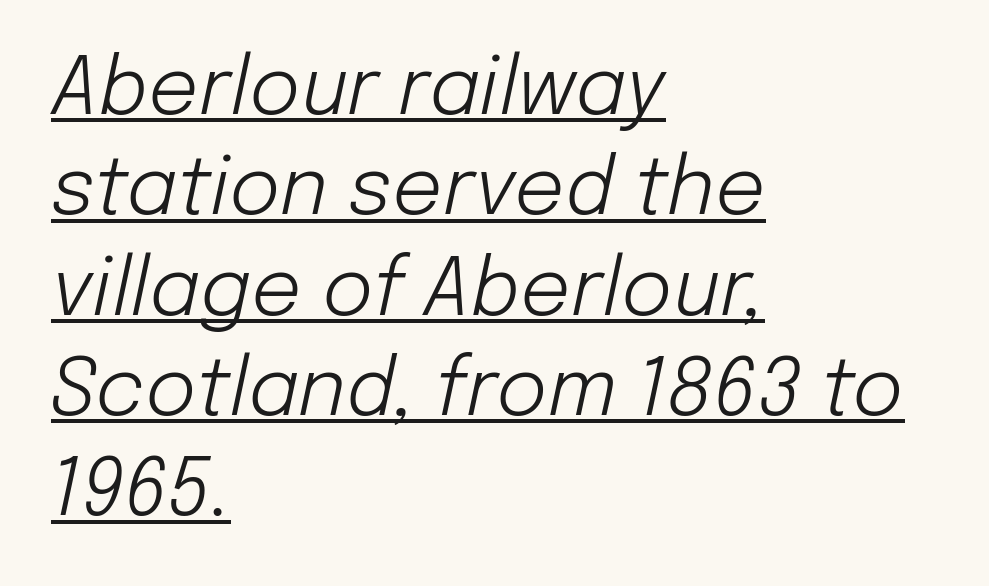
The designer left line spacing at the default. Every character sits at an angle, as italics do. Honestly, the letter spacing is just normal — you wouldn't notice it. The typesetter chose a ragged-right arrangement here.
